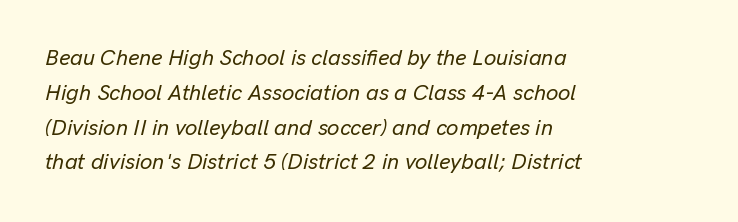
Designer's note — italics engaged. Line spacing here is normal. Glance below the letters and you will spot only blank space. The letterforms sit shoulder to shoulder at normal distance. A classic flush-left, rag-right setting is used for this passage.
